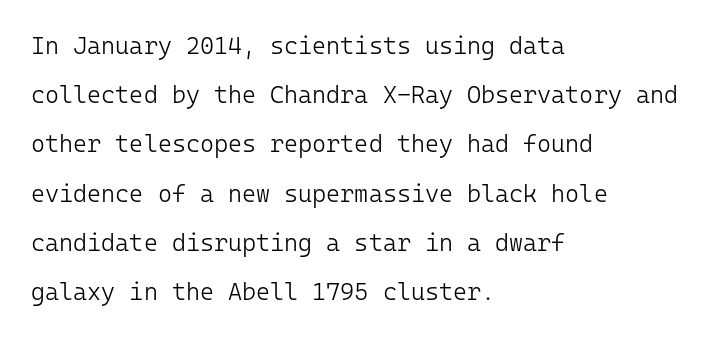
Q: Is the text bold? A: No.
Q: Is the text italic (slanted)? A: No, it is upright.
Q: Is the text underlined? A: No.
Q: How is the paragraph aligned? A: Left-aligned.
Q: Is the spacing between letters normal or unusually wide? A: Normal.
Q: Is the spacing between lines tight, normal or loose? A: Loose.
